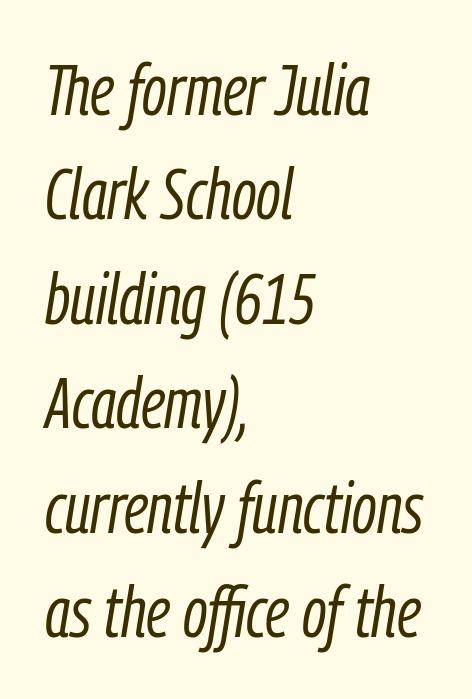
The passage shown stacks its lines at a standard gap. Notice how the stems are inclined rather than vertical — that's the hallmark of italics. Heaviness? Minimal to ordinary, like unemphasized prose. Nobody drew a line under any word here. The rendering keeps characters at their native spacing.
